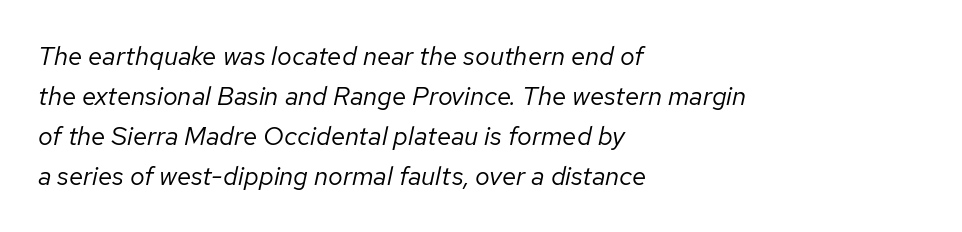
{"italic": "yes", "lean": "right", "slant_degrees": 12, "bold": "no", "underline": "no", "align": "left", "line_spacing": "normal", "line_spacing_ratio": 1.54, "letter_spacing": "normal", "letter_spacing_em": 0.0, "glyph_px": 26}
